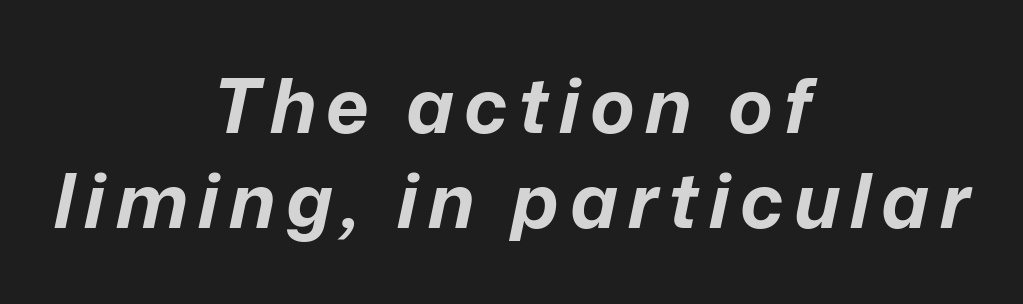
Italic: yes, the glyphs are oblique. The passage is arranged like a title page — every line centered. Character widths vary here, with narrow letters taking less room than wide ones. Successive baselines arrive at the customary interval. The foot of each line stays bare and open.
